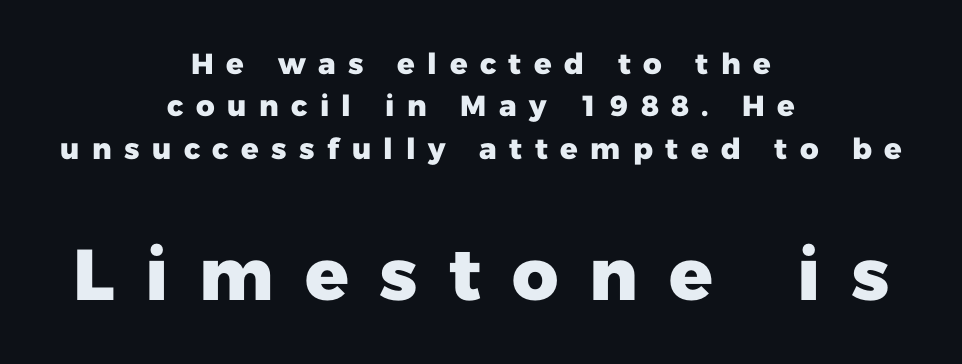
{"serif": "no", "italic": "no", "bold": "yes", "weight": "heavy", "width": "normal", "stroke_contrast": "low", "x_height": "medium", "monospaced": "no", "underline": "no", "align": "center", "line_spacing": "normal", "line_spacing_ratio": 1.46, "letter_spacing": "wide", "letter_spacing_em": 0.43, "larger_block": "second", "size_ratio": 2.48, "glyph_px": 72}
